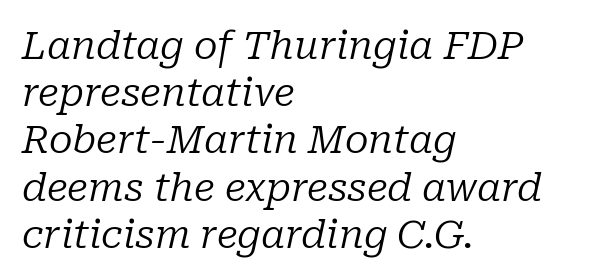
Compared with ordinary roman type, these characters are visibly tilted. Here the glyphs are tracked normally, forming tight word shapes. Serif or sans? Serif — the stroke terminals have little feet. These lines are rendered in a variable-pitch font.
